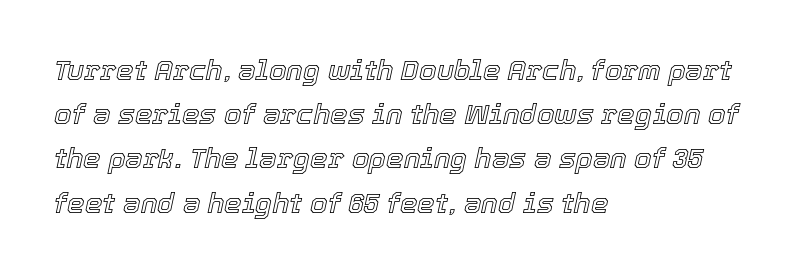
The image shows 28 px text type, italic (leaning right); set left-aligned, normal line spacing (1.58x), normal letter spacing, not underlined; a medium x-height.
